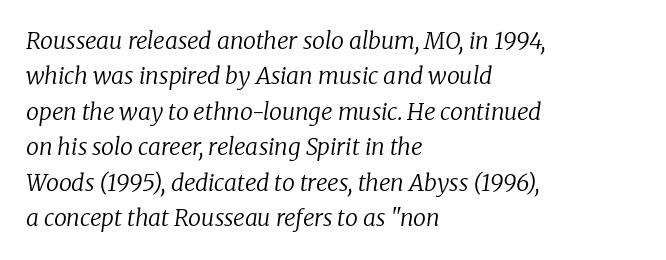
{"italic": "yes", "lean": "right", "slant_degrees": 8, "bold": "no", "underline": "no", "align": "left", "line_spacing": "normal", "line_spacing_ratio": 1.54, "letter_spacing": "normal", "letter_spacing_em": 0.0, "glyph_px": 23}
